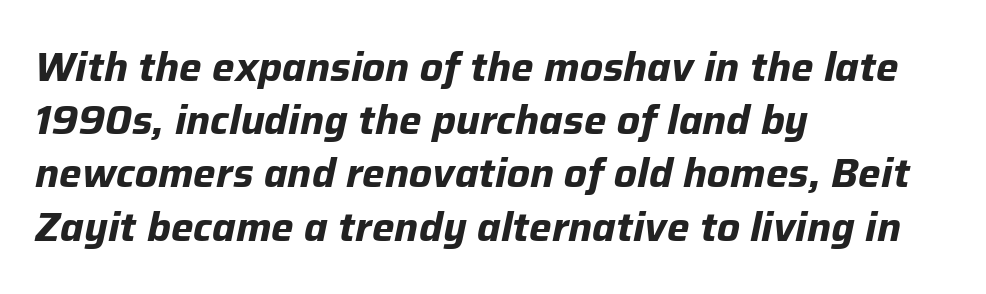
{"italic": "yes", "lean": "right", "slant_degrees": 12, "bold": "yes", "weight": "bold", "width": "normal", "stroke_contrast": "low", "x_height": "medium", "monospaced": "no", "underline": "no", "align": "left", "line_spacing": "normal", "line_spacing_ratio": 1.33, "letter_spacing": "normal", "letter_spacing_em": 0.0, "glyph_px": 40}
